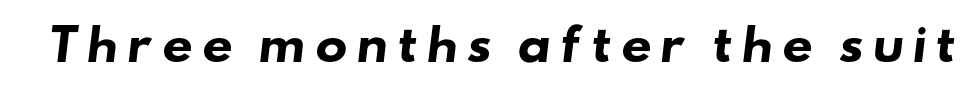
Q: Is the text bold? A: Yes.
Q: Is the typeface a serif or a sans-serif typeface? A: Sans-serif.
Q: Is the text underlined? A: No.
Q: Width (condensed, normal, or wide)? A: Wide.
Q: Stroke contrast? A: Low.
Q: x-height? A: Small.
Q: Monospaced? A: No.
